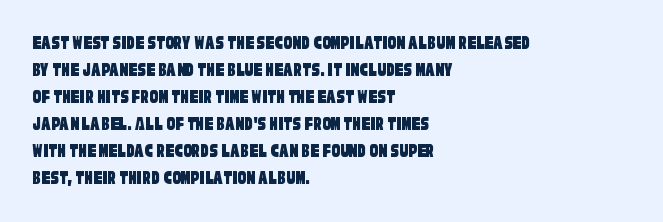
{"underline": "no", "align": "left", "line_spacing": "normal", "line_spacing_ratio": 1.29, "letter_spacing": "normal", "letter_spacing_em": 0.0, "glyph_px": 21}
